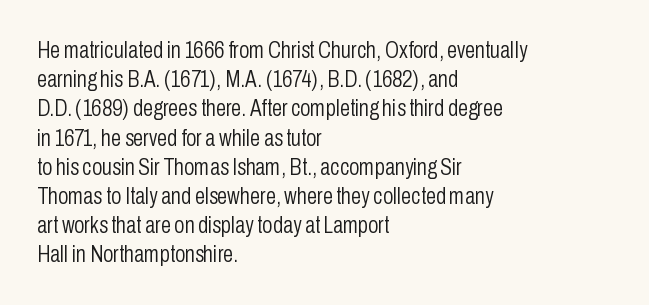
{"italic": "no", "bold": "no", "underline": "no", "align": "left", "line_spacing": "normal", "line_spacing_ratio": 1.27, "letter_spacing": "normal", "letter_spacing_em": 0.0, "glyph_px": 23}
